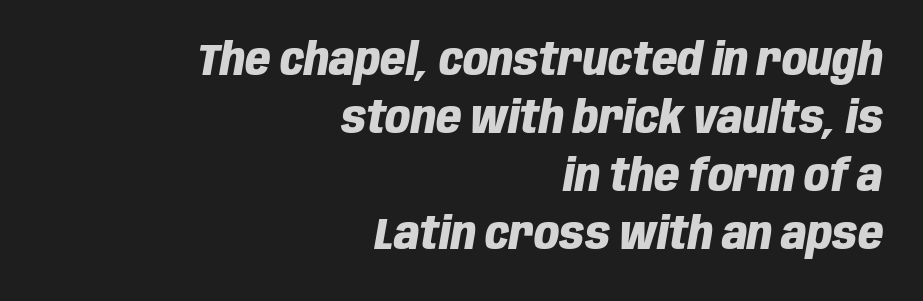
{"italic": "yes", "lean": "right", "slant_degrees": 10, "bold": "yes", "weight": "heavy", "width": "condensed", "stroke_contrast": "low", "x_height": "large", "monospaced": "no", "underline": "no", "align": "right", "line_spacing": "normal", "line_spacing_ratio": 1.32, "letter_spacing": "normal", "letter_spacing_em": 0.0, "glyph_px": 44}
